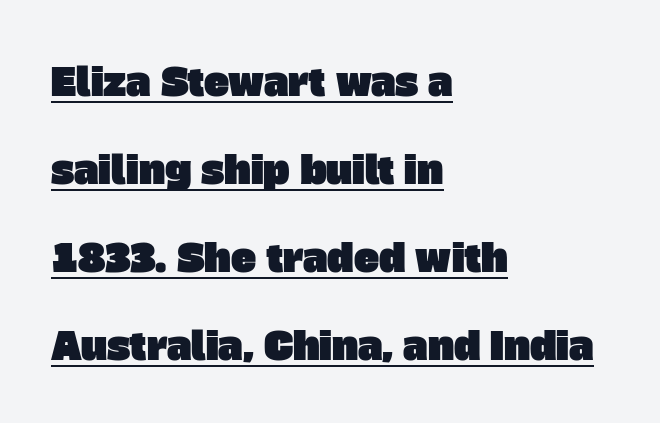
{"serif": "no", "width": "normal", "stroke_contrast": "low", "x_height": "large", "monospaced": "no", "underline": "yes", "align": "left", "line_spacing": "loose", "line_spacing_ratio": 2.32, "letter_spacing": "normal", "letter_spacing_em": 0.0, "glyph_px": 38}
